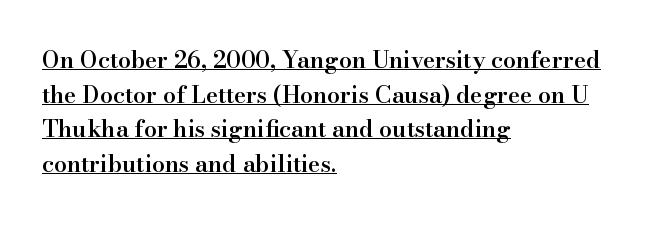
Upright lettering throughout. You could call the tracking neutral — neither tight nor loose. Every letter is mildly thick-stroked: semibold rather than bold. Quick note: interline space is typical. Teacher's note: observe the even left margin — that is flush-left alignment. What decoration does the sample have? An underline.
